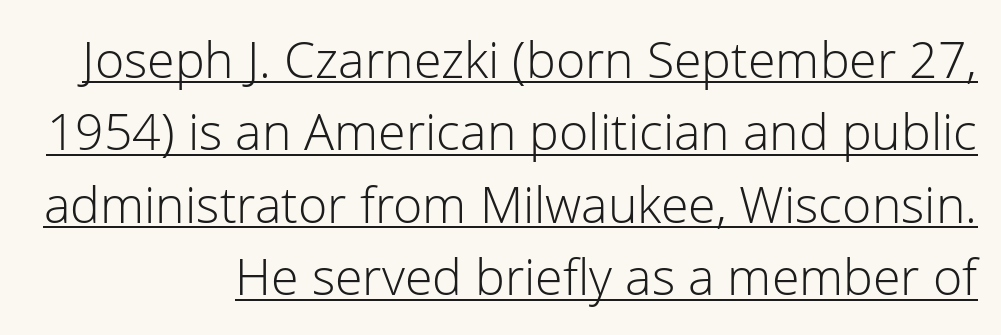
The image shows 50 px light sans-serif type, upright; set right-aligned, normal line spacing (1.45x), normal letter spacing, underlined; low stroke contrast and a medium x-height.
